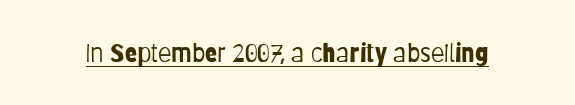
The image shows 25 px text type, upright; set normal letter spacing, underlined.
